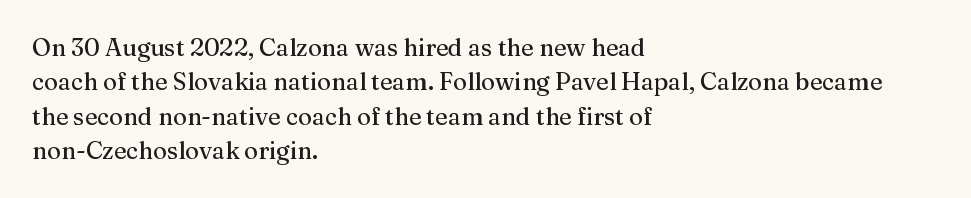
Q: Is the text italic (slanted)? A: No, it is upright.
Q: Is the text underlined? A: No.
Q: How is the paragraph aligned? A: Left-aligned.
Q: Is the spacing between letters normal or unusually wide? A: Normal.
Q: Is the spacing between lines tight, normal or loose? A: Normal.
